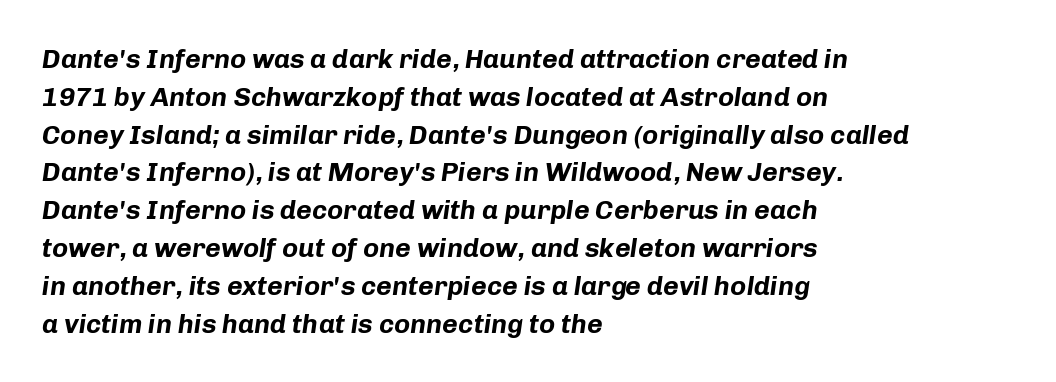
The image shows 27 px bold type, italic (leaning right); set left-aligned, normal line spacing (1.4x), normal letter spacing, not underlined.
